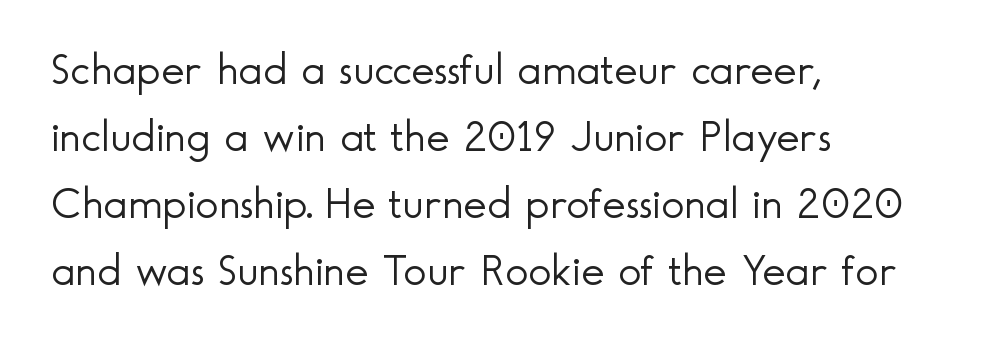
The text block is weighted toward the left margin, trailing off unevenly rightward. The face used here is rendered with its standard letterfit. This sample uses an upright cut, with every glyph sitting square on the baseline. This sample has the flowing, uneven cadence of proportional lettering.
